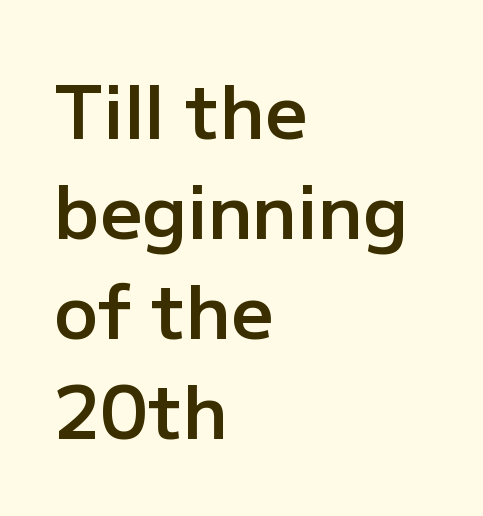
{"serif": "no", "italic": "no", "bold": "semi", "weight": "semibold", "width": "normal", "stroke_contrast": "low", "x_height": "medium", "monospaced": "no", "underline": "no", "align": "left", "line_spacing": "normal", "line_spacing_ratio": 1.37, "letter_spacing": "normal", "letter_spacing_em": 0.0, "glyph_px": 73}
